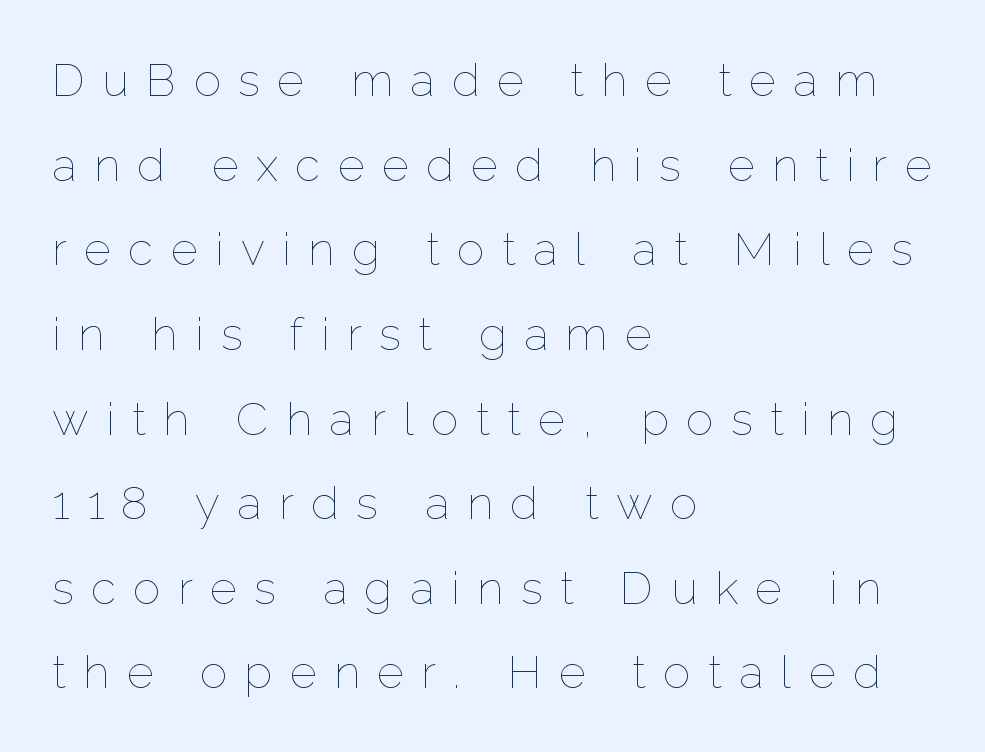
{"italic": "no", "bold": "no", "weight": "thin", "width": "normal", "stroke_contrast": "low", "x_height": "medium", "monospaced": "no", "underline": "no", "align": "left", "line_spacing_ratio": 1.84, "letter_spacing": "wide", "letter_spacing_em": 0.38, "glyph_px": 46}
